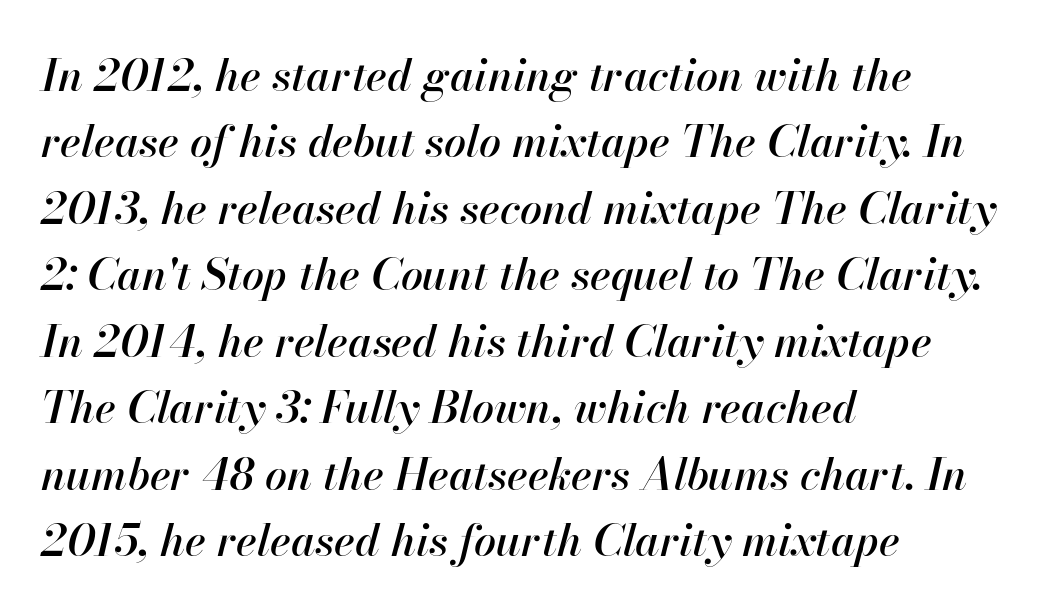
{"italic": "yes", "lean": "right", "slant_degrees": 13, "width": "normal", "stroke_contrast": "high", "x_height": "small", "monospaced": "no", "underline": "no", "align": "left", "line_spacing": "normal", "line_spacing_ratio": 1.51, "letter_spacing": "normal", "letter_spacing_em": 0.0, "glyph_px": 44}
